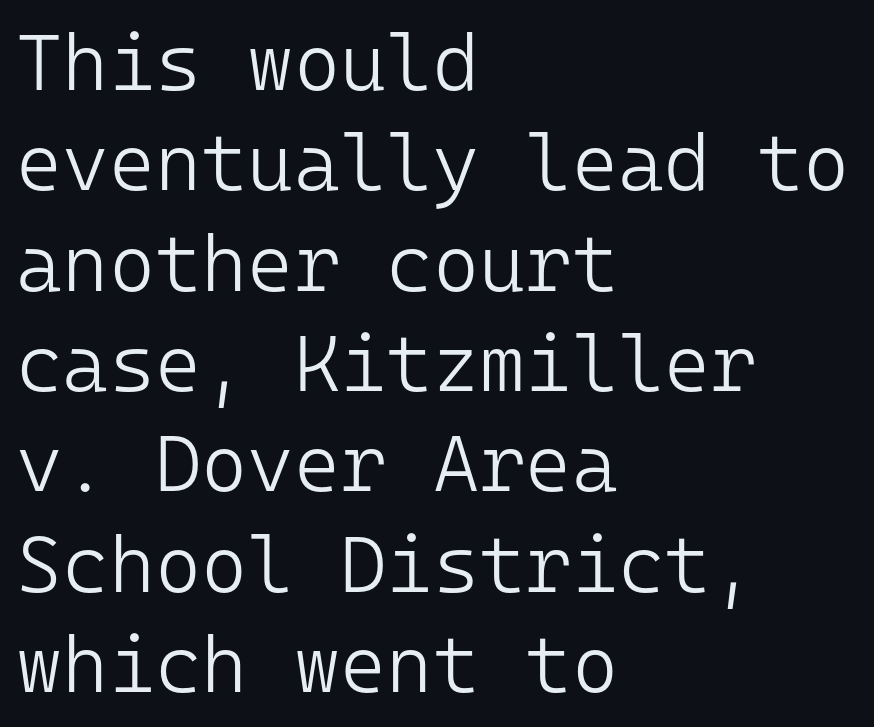
Q: Is the text bold? A: No.
Q: Is the text italic (slanted)? A: No, it is upright.
Q: Is the typeface a serif or a sans-serif typeface? A: Sans-serif.
Q: Is the text underlined? A: No.
Q: How is the paragraph aligned? A: Left-aligned.
Q: Is the spacing between letters normal or unusually wide? A: Normal.
Q: Is the spacing between lines tight, normal or loose? A: Normal.
Q: Width (condensed, normal, or wide)? A: Normal.
Q: Stroke contrast? A: Low.
Q: x-height? A: Medium.
Q: Monospaced? A: Yes.
